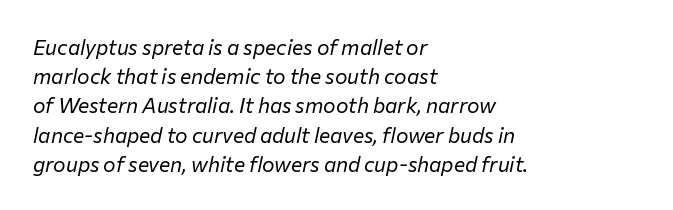
{"italic": "yes", "lean": "right", "slant_degrees": 12, "bold": "no", "underline": "no", "align": "left", "line_spacing": "normal", "line_spacing_ratio": 1.39, "letter_spacing": "normal", "letter_spacing_em": 0.0, "glyph_px": 21}
